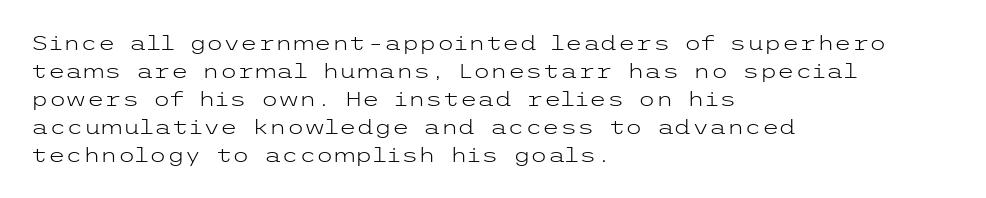
The image shows 20 px text type, upright; set left-aligned, normal line spacing (1.4x), normal letter spacing, not underlined.
